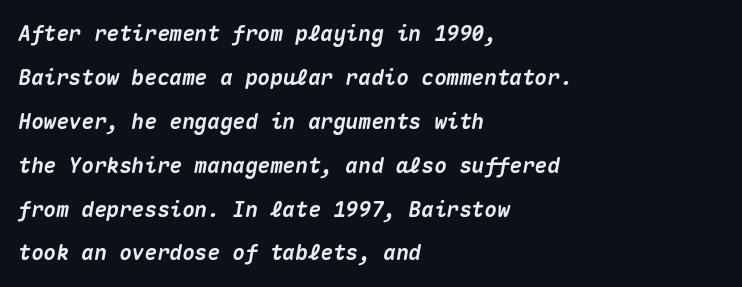
The image shows 21 px bold type, italic (leaning right); set left-aligned, loose line spacing (2.09x), normal letter spacing, not underlined.
